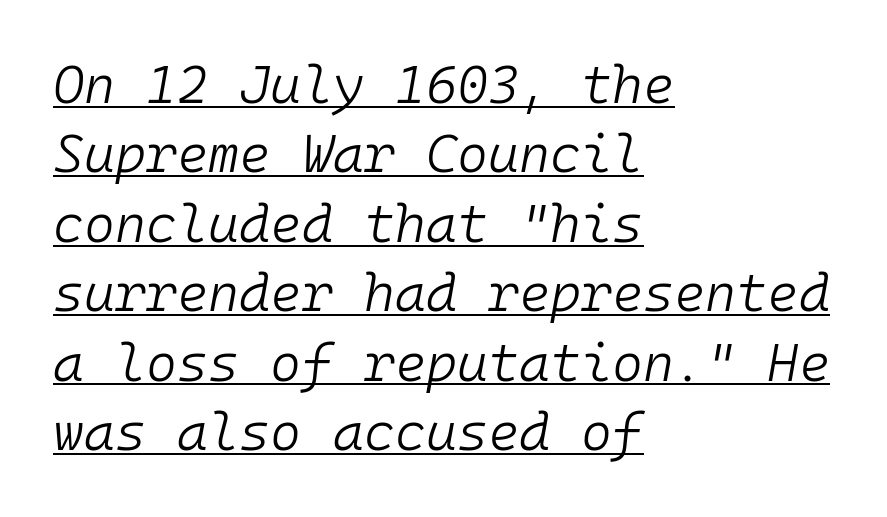
The image shows 53 px light type, italic (leaning right), monospaced; set left-aligned, normal line spacing (1.31x), normal letter spacing, underlined; low stroke contrast and a medium x-height.
